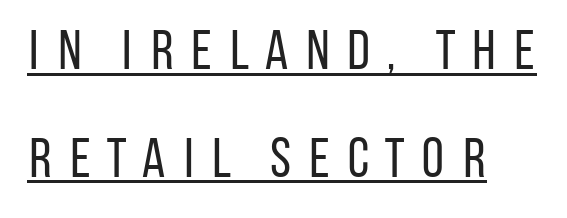
The image shows 56 px regular-weight, condensed sans-serif type, upright; set left-aligned, loose line spacing (1.92x), unusually wide letter spacing (+0.26 em), underlined; low stroke contrast and a large x-height.
